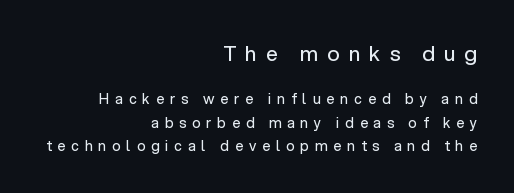
Q: Is the text bold? A: No.
Q: Is the text italic (slanted)? A: No, it is upright.
Q: Is the text underlined? A: No.
Q: How is the paragraph aligned? A: Right-aligned.
Q: Is the spacing between letters normal or unusually wide? A: Unusually wide.
Q: Is the spacing between lines tight, normal or loose? A: Normal.
Q: Which block of text is set in a larger size, the first (top) or the second (bottom)? A: The first (top) one.
